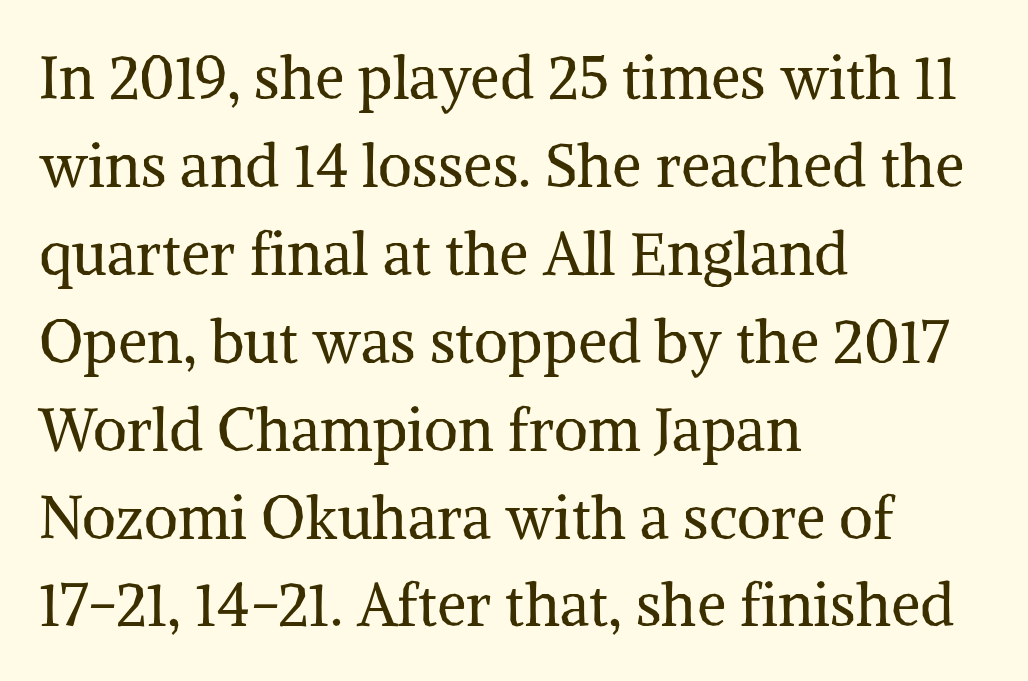
The letters stand straight up with perfectly vertical stems. Here the glyphs are tracked normally, forming tight word shapes. Look at the bottom of the vertical strokes: they flare into serifs here. These glyphs show unthickened strokes, regular width or finer.
